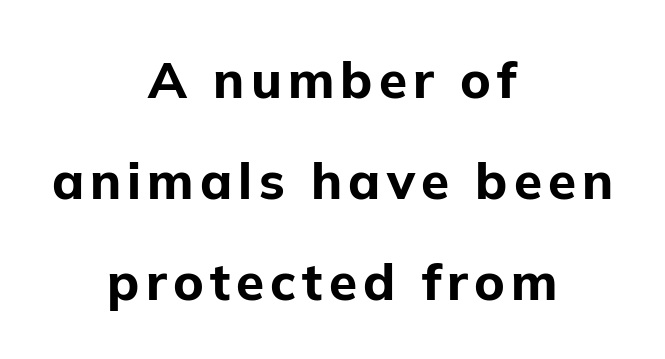
The image shows 51 px bold sans-serif type, upright; set centered, loose line spacing (1.98x), not underlined; low stroke contrast and a medium x-height.
